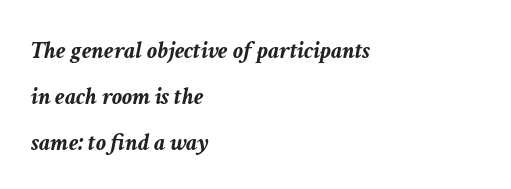
The image shows 25 px bold type, italic (leaning right); set left-aligned, line spacing 1.85x, normal letter spacing, not underlined.
